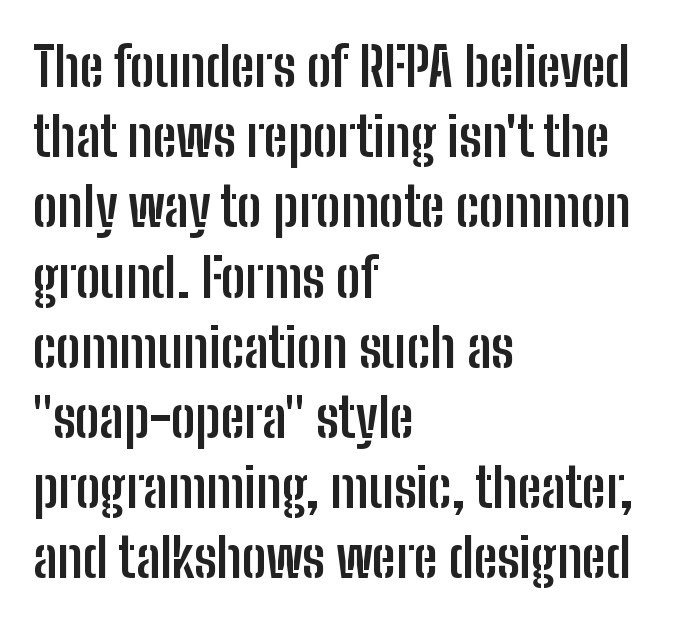
The image shows 54 px semibold, condensed sans-serif type, upright; set left-aligned, normal line spacing (1.3x), normal letter spacing, not underlined; low stroke contrast and a medium x-height.
